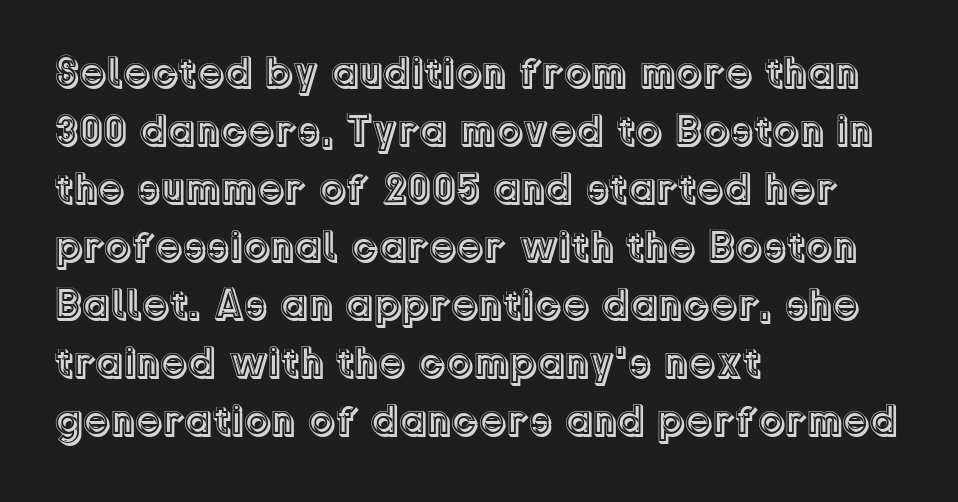
Q: Is the text italic (slanted)? A: No, it is upright.
Q: Is the text underlined? A: No.
Q: How is the paragraph aligned? A: Left-aligned.
Q: Is the spacing between letters normal or unusually wide? A: Normal.
Q: Is the spacing between lines tight, normal or loose? A: Normal.
Q: Width (condensed, normal, or wide)? A: Normal.
Q: x-height? A: Medium.
Q: Monospaced? A: No.
